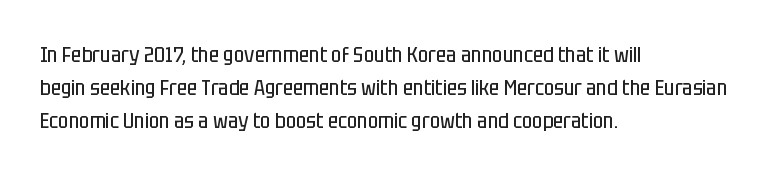
The image shows 22 px text type, upright; set left-aligned, normal line spacing (1.49x), normal letter spacing, not underlined.
